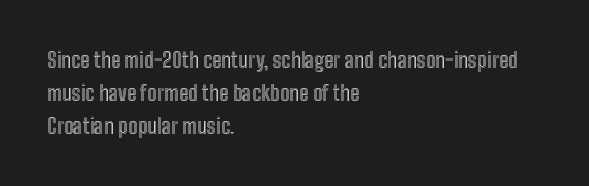
Whoever set this chose a conventional vertical rhythm. Quick note: not italic, upright. Only glyphs here, with clear space below each row. The horizontal fit of the characters is conventional and even. Notice how the passage keeps a crisp vertical edge on the left only.
